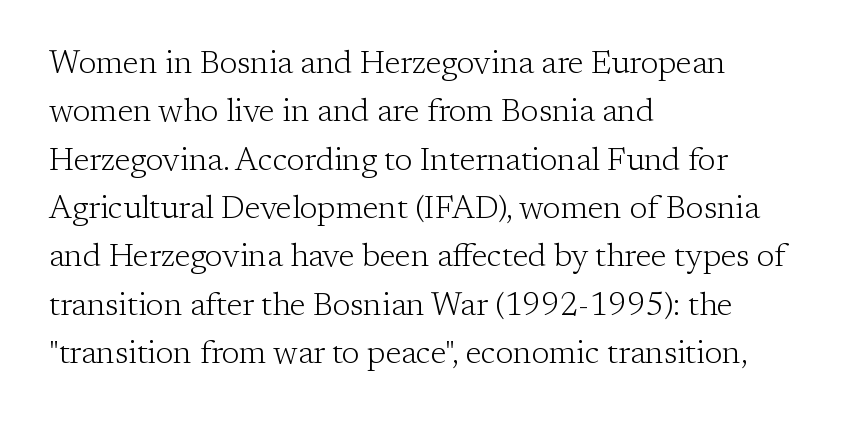
Typographically, this falls in the serif category. Inter-character spacing is left at the font's built-in metrics. These lines are rendered in a variable-pitch font. Vertical strokes here are truly vertical.
